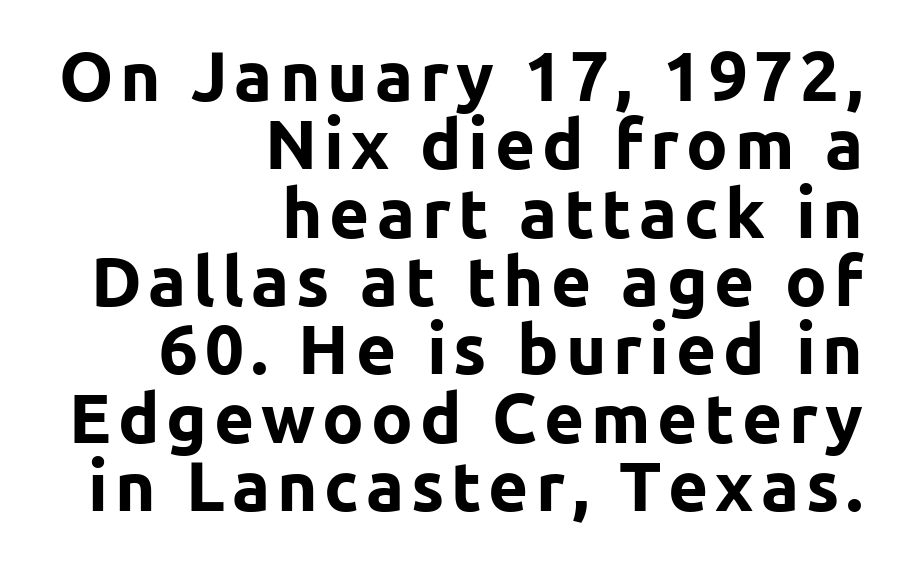
Nope, not italic — everything's standing straight. The rendering anchors every line to the right-hand side. Decoration check: the copy has no underline. Typographic density is high because the face is bold.
